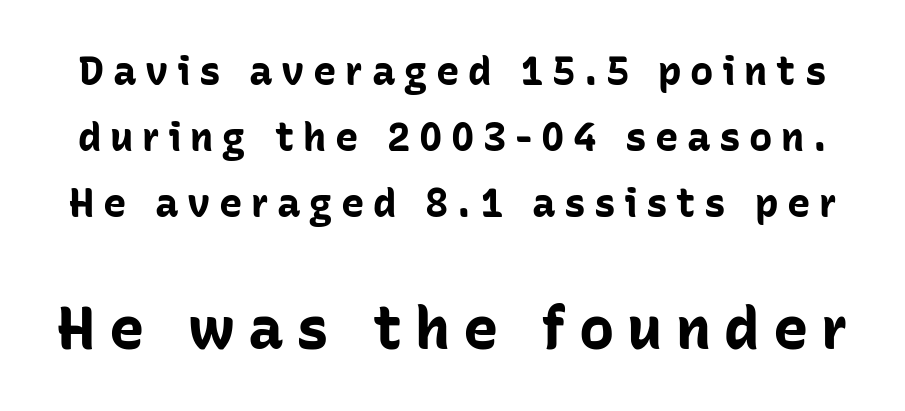
Look at the stroke-to-counter ratio: heavy, a bold. Observe the wide spacing: letters keep a clear distance from each other. Notice how descenders clear the ascenders below comfortably — that's standard leading. These lines are rendered in a variable-pitch font.
